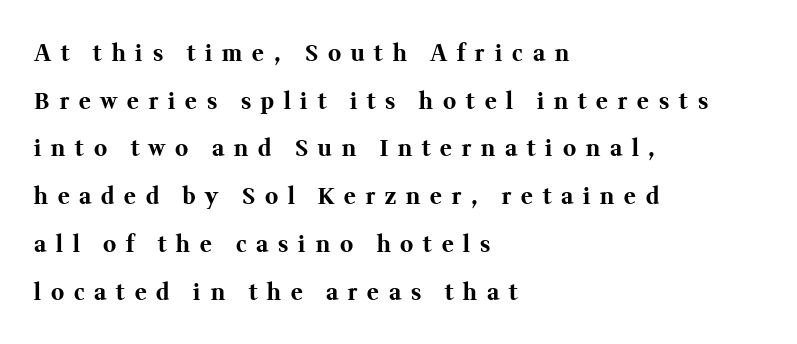
Compared with typical body copy, the letter spacing here is much looser. A great deal of white space separates one row of letters from the next. The font is running at its bold setting. The string is rendered with underlining switched off. The rag falls on the right side of this text block.
